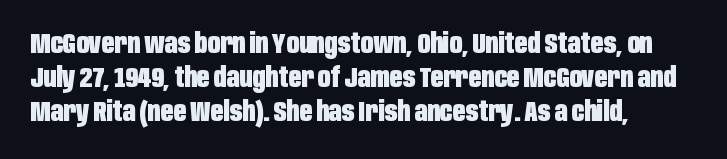
{"serif": "no", "italic": "no", "bold": "yes", "weight": "heavy", "width": "condensed", "stroke_contrast": "low", "x_height": "large", "monospaced": "no", "underline": "no", "align": "left", "line_spacing_ratio": 1.22, "letter_spacing": "normal", "letter_spacing_em": 0.0, "glyph_px": 28}
